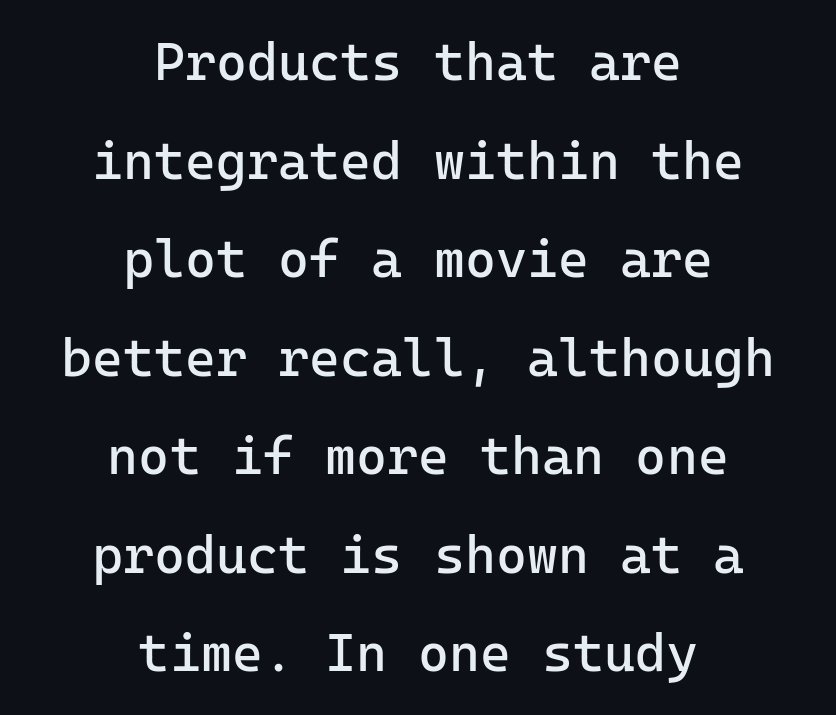
{"serif": "no", "italic": "no", "bold": "no", "weight": "regular", "width": "normal", "stroke_contrast": "low", "x_height": "medium", "monospaced": "yes", "underline": "no", "align": "center", "line_spacing_ratio": 1.86, "letter_spacing": "normal", "letter_spacing_em": 0.0, "glyph_px": 53}
